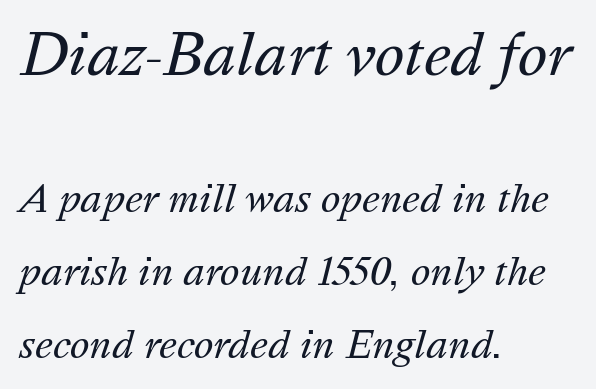
{"italic": "yes", "lean": "right", "slant_degrees": 16, "bold": "no", "weight": "regular", "width": "normal", "stroke_contrast": "medium", "x_height": "medium", "monospaced": "no", "underline": "no", "align": "left", "line_spacing": "loose", "line_spacing_ratio": 1.98, "letter_spacing": "normal", "letter_spacing_em": 0.0, "larger_block": "first", "size_ratio": 1.51, "glyph_px": 56}
